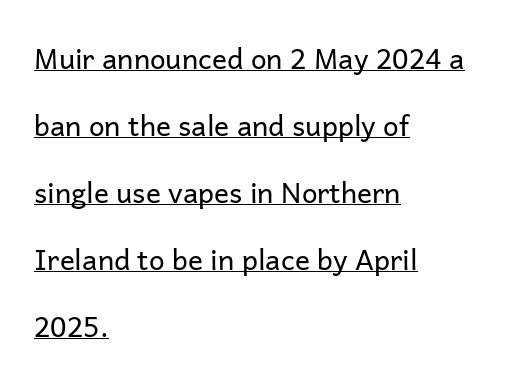
The image shows 28 px regular-weight sans-serif type, upright; set left-aligned, loose line spacing (2.39x), normal letter spacing, underlined; low stroke contrast and a medium x-height.
